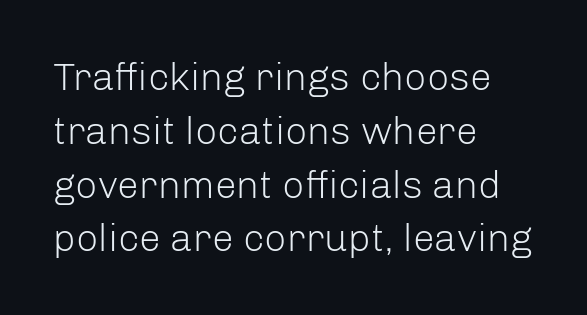
{"serif": "no", "italic": "no", "bold": "no", "weight": "light", "width": "normal", "stroke_contrast": "low", "x_height": "medium", "monospaced": "no", "underline": "no", "align": "left", "line_spacing": "normal", "line_spacing_ratio": 1.38, "letter_spacing": "normal", "letter_spacing_em": 0.0, "glyph_px": 39}
